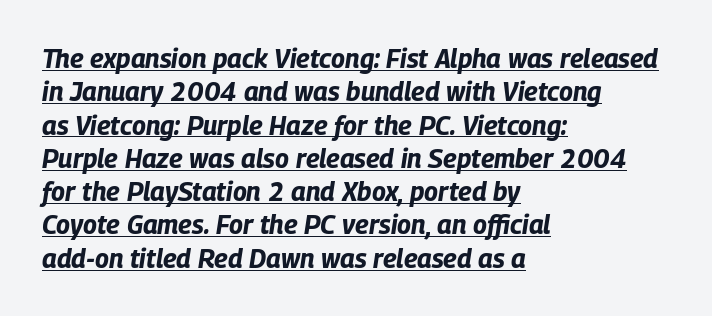
These words are printed bold, with thick strokes throughout. Emphasis-style slanted type is in use. This sample keeps an unexceptional amount of space between lines. The rendering keeps characters at their native spacing. Underlined type.
